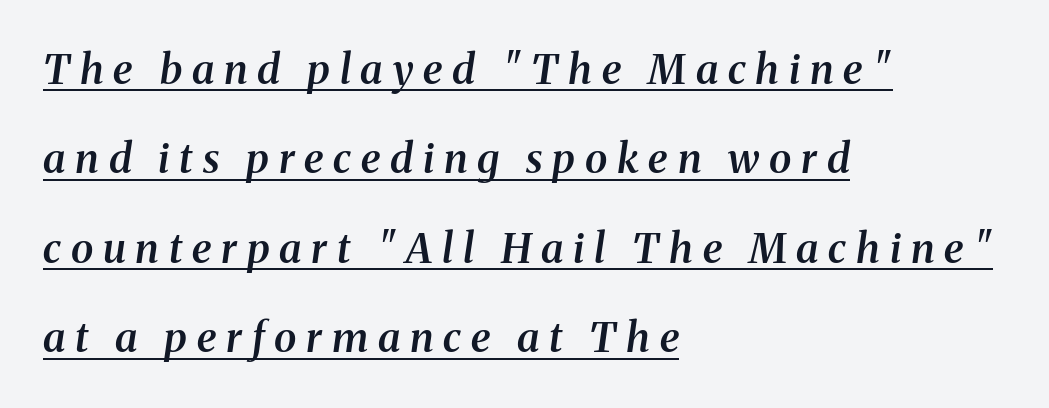
The image shows 41 px semibold serif type, italic (leaning right); set left-aligned, loose line spacing (2.18x), unusually wide letter spacing (+0.24 em), underlined; medium stroke contrast and a medium x-height.
